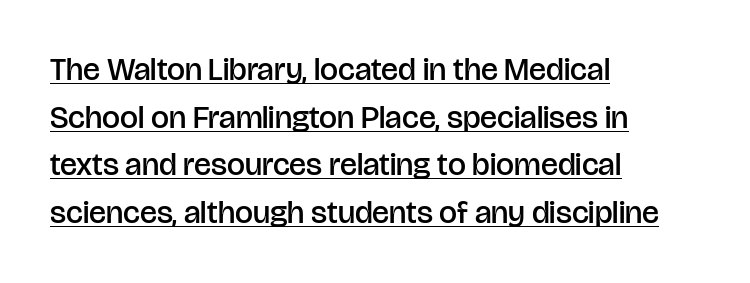
{"serif": "no", "italic": "no", "bold": "semi", "weight": "semibold", "width": "normal", "stroke_contrast": "low", "x_height": "large", "monospaced": "no", "underline": "yes", "align": "left", "line_spacing": "normal", "line_spacing_ratio": 1.49, "letter_spacing": "normal", "letter_spacing_em": 0.0, "glyph_px": 32}
